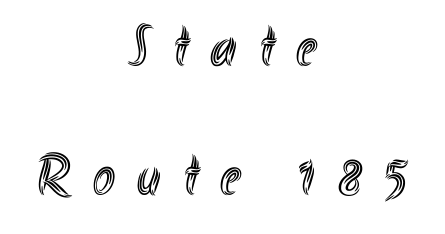
Rule under the text: the space is simply empty. If you folded the block vertically in half, each line would mirror itself in length. These lines are rendered in a variable-pitch font. Horizontal bands of white between lines are thick stripes. The type is letterspaced generously, with wide tracking.
